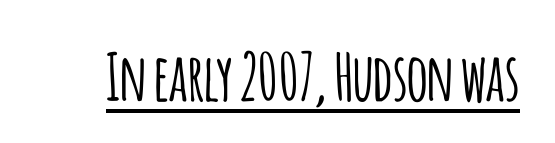
Compared with undecorated copy, this sample adds a rule below the words. Regarding serifs, this sample does without them. The passage shown is typed in a proportional face where columns would drift. Tracking value appears to be zero — textbook default spacing. The font's upright variant was chosen for this text.
